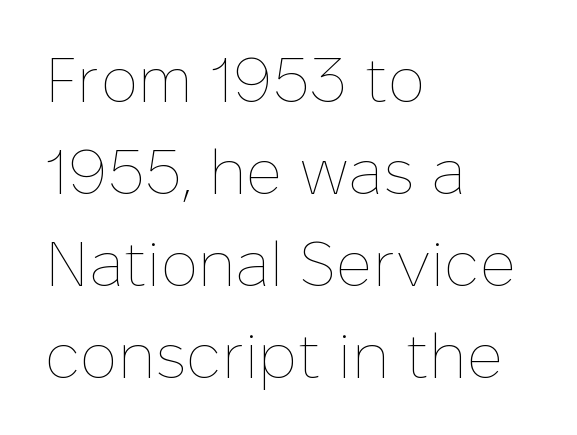
{"italic": "no", "bold": "no", "weight": "thin", "width": "normal", "stroke_contrast": "low", "x_height": "medium", "monospaced": "no", "underline": "no", "align": "left", "line_spacing": "normal", "line_spacing_ratio": 1.46, "letter_spacing": "normal", "letter_spacing_em": 0.0, "glyph_px": 63}
